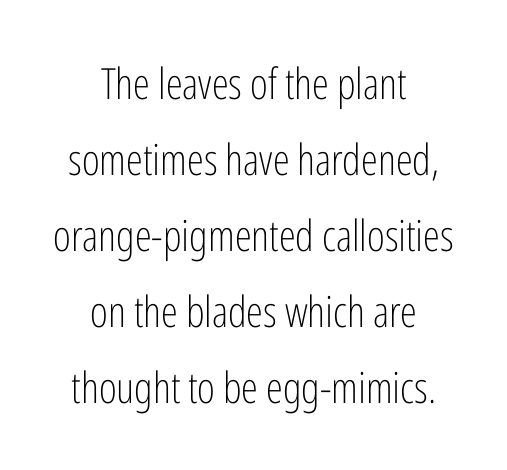
{"serif": "no", "italic": "no", "bold": "no", "weight": "light", "width": "condensed", "stroke_contrast": "low", "x_height": "medium", "monospaced": "no", "underline": "no", "align": "center", "line_spacing_ratio": 1.77, "letter_spacing": "normal", "letter_spacing_em": 0.0, "glyph_px": 43}
